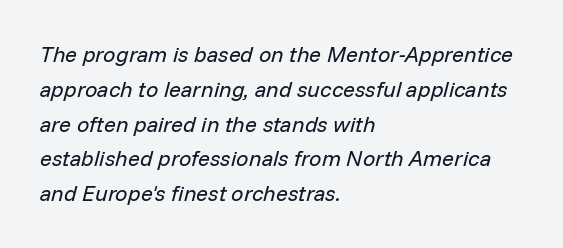
The image shows 22 px text type, italic (leaning right); set left-aligned, normal line spacing (1.58x), normal letter spacing, not underlined.
